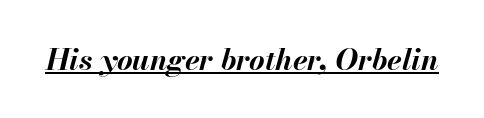
{"italic": "yes", "lean": "right", "slant_degrees": 13, "bold": "yes", "weight": "bold", "width": "normal", "stroke_contrast": "medium", "x_height": "small", "monospaced": "no", "underline": "yes", "letter_spacing": "normal", "letter_spacing_em": 0.0, "glyph_px": 30}
